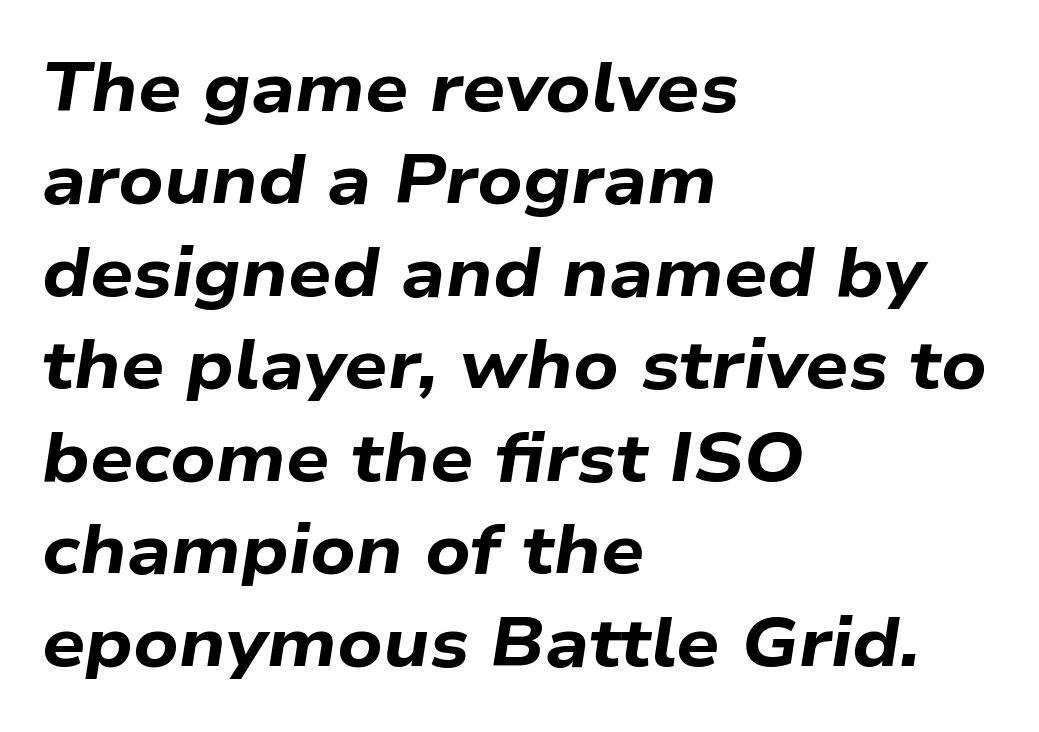
Q: Is the text bold? A: Yes.
Q: Is the text italic (slanted)? A: Yes, it leans right by about 9 degrees.
Q: Is the text underlined? A: No.
Q: How is the paragraph aligned? A: Left-aligned.
Q: Is the spacing between letters normal or unusually wide? A: Normal.
Q: Is the spacing between lines tight, normal or loose? A: Normal.
Q: Width (condensed, normal, or wide)? A: Wide.
Q: Stroke contrast? A: Low.
Q: x-height? A: Medium.
Q: Monospaced? A: No.
